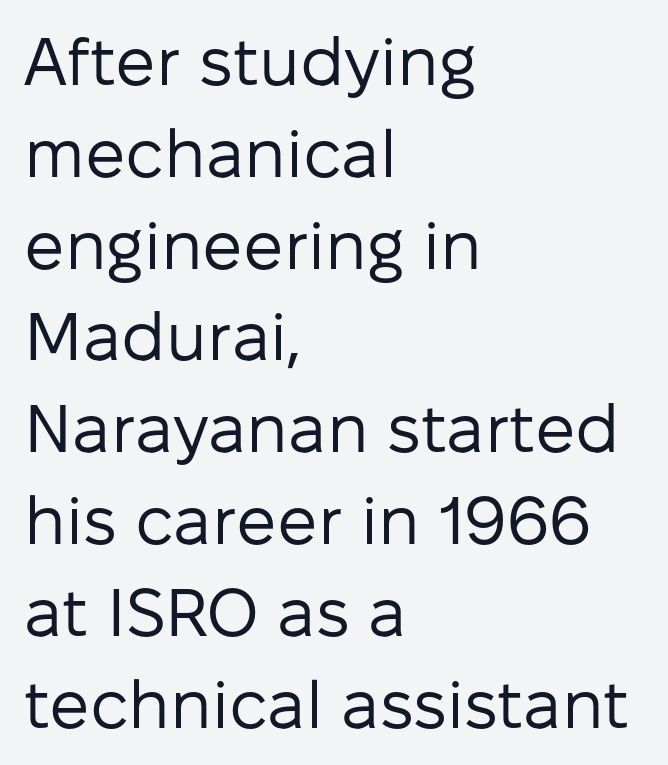
Q: Is the text bold? A: No.
Q: Is the text italic (slanted)? A: No, it is upright.
Q: Is the typeface a serif or a sans-serif typeface? A: Sans-serif.
Q: Is the text underlined? A: No.
Q: How is the paragraph aligned? A: Left-aligned.
Q: Is the spacing between letters normal or unusually wide? A: Normal.
Q: Is the spacing between lines tight, normal or loose? A: Normal.
Q: Width (condensed, normal, or wide)? A: Normal.
Q: Stroke contrast? A: Low.
Q: x-height? A: Medium.
Q: Monospaced? A: No.
